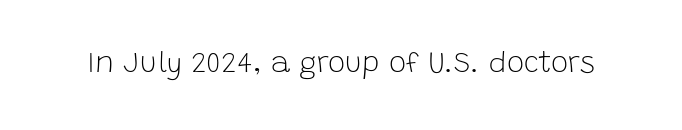
Q: Is the text bold? A: No.
Q: Is the text italic (slanted)? A: No, it is upright.
Q: Is the typeface a serif or a sans-serif typeface? A: Sans-serif.
Q: Is the text underlined? A: No.
Q: Is the spacing between letters normal or unusually wide? A: Normal.
Q: Width (condensed, normal, or wide)? A: Normal.
Q: Stroke contrast? A: Low.
Q: x-height? A: Large.
Q: Monospaced? A: No.
